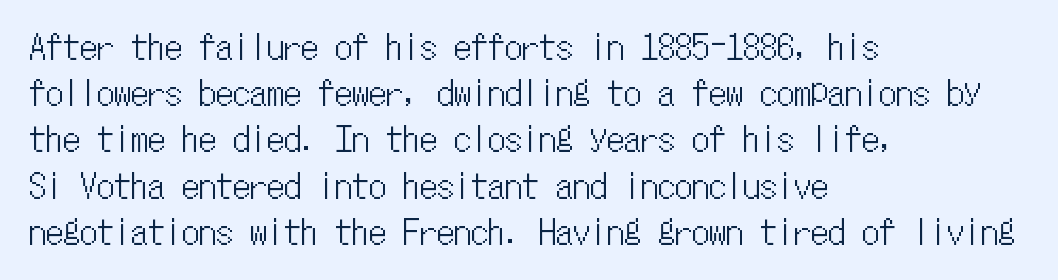
{"italic": "no", "width": "condensed", "stroke_contrast": "low", "x_height": "medium", "monospaced": "yes", "underline": "no", "align": "left", "line_spacing": "normal", "line_spacing_ratio": 1.36, "letter_spacing": "normal", "letter_spacing_em": 0.0, "glyph_px": 34}
